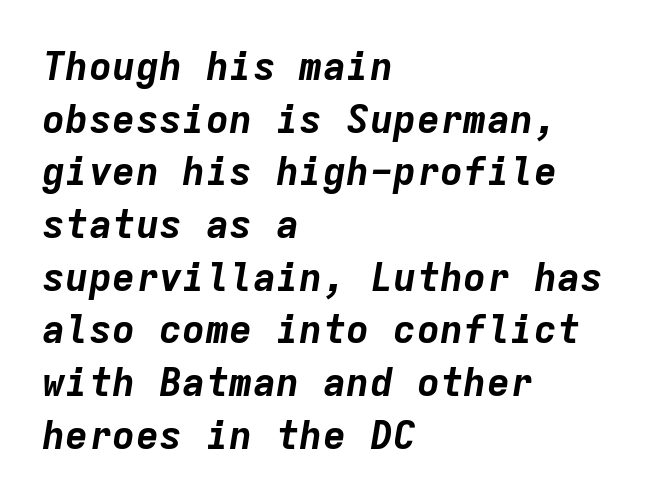
Characters follow at the spacing the type designer built in. Compared with typical paragraphs, the rows here are spaced about the same. This rendering features lettering with no underline. The lines in this sample share a left origin and differ only in where they stop. Strokes here are thick enough to call this a true bold.
